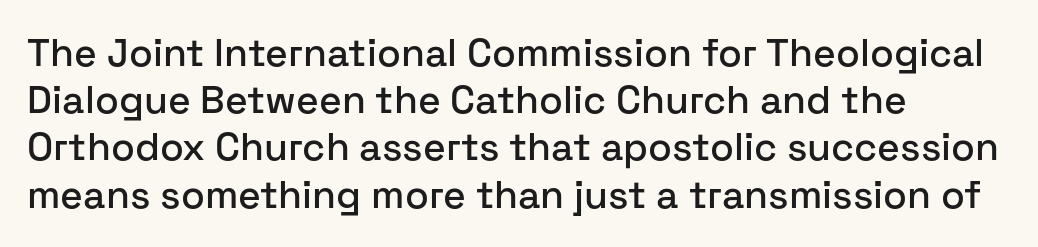
Q: Is the text italic (slanted)? A: No, it is upright.
Q: Is the typeface a serif or a sans-serif typeface? A: Sans-serif.
Q: Is the text underlined? A: No.
Q: How is the paragraph aligned? A: Left-aligned.
Q: Is the spacing between letters normal or unusually wide? A: Normal.
Q: Width (condensed, normal, or wide)? A: Normal.
Q: Stroke contrast? A: Low.
Q: x-height? A: Medium.
Q: Monospaced? A: No.
